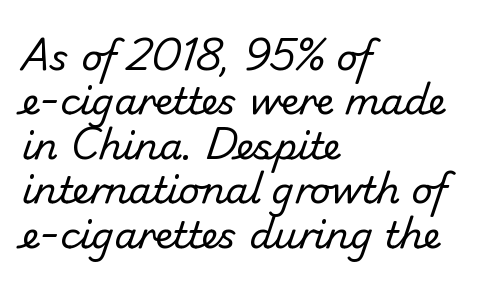
Compared with a typical body face, this is equally light or lighter still. The string is rendered with underlining switched off. Is this a sans? Yes — the strokes have no serifs. These lines are rendered in a variable-pitch font. Letter spacing: default. The lines in this sample share a left origin and differ only in where they stop.
